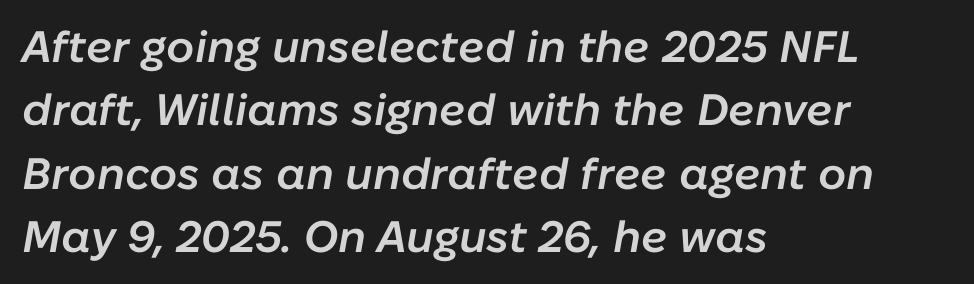
{"italic": "yes", "lean": "right", "slant_degrees": 10, "bold": "semi", "weight": "semibold", "width": "normal", "stroke_contrast": "low", "x_height": "medium", "monospaced": "no", "underline": "no", "align": "left", "line_spacing": "normal", "line_spacing_ratio": 1.44, "letter_spacing": "normal", "letter_spacing_em": 0.0, "glyph_px": 44}
